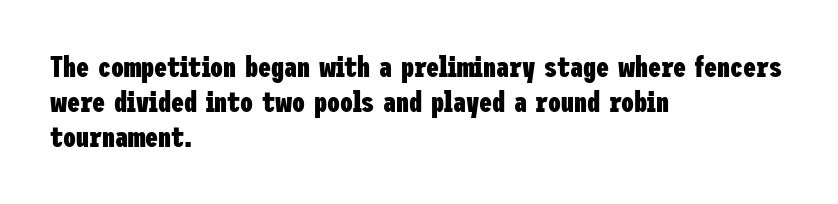
Q: Is the text bold? A: Yes.
Q: Is the text italic (slanted)? A: No, it is upright.
Q: Is the typeface a serif or a sans-serif typeface? A: Sans-serif.
Q: Is the text underlined? A: No.
Q: How is the paragraph aligned? A: Left-aligned.
Q: Is the spacing between letters normal or unusually wide? A: Normal.
Q: Width (condensed, normal, or wide)? A: Condensed.
Q: Stroke contrast? A: Low.
Q: x-height? A: Medium.
